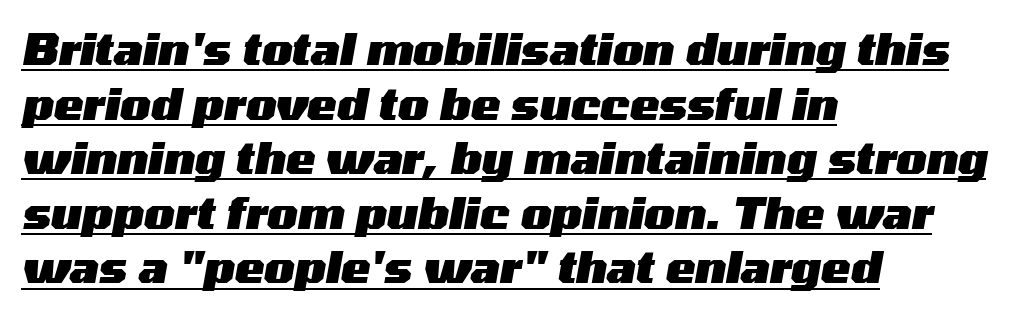
Q: Is the text bold? A: Yes.
Q: Is the text italic (slanted)? A: Yes, it leans right by about 10 degrees.
Q: Is the text underlined? A: Yes.
Q: How is the paragraph aligned? A: Left-aligned.
Q: Is the spacing between letters normal or unusually wide? A: Normal.
Q: Width (condensed, normal, or wide)? A: Wide.
Q: Stroke contrast? A: Medium.
Q: x-height? A: Medium.
Q: Monospaced? A: No.
